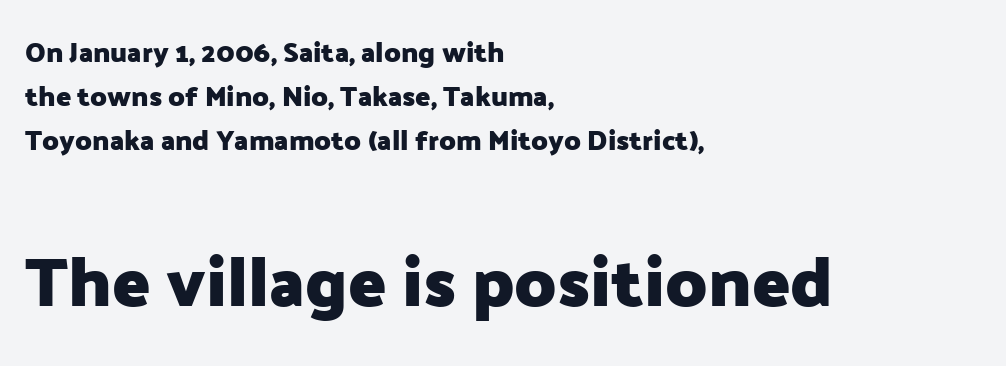
The rendering uses a bold face; every stroke is thick and dark. The lines in this sample share a left origin and differ only in where they stop. The gaps between neighbouring characters are ordinary and unremarkable. The designer gave the closing block more size than the opening block. Descenders hang freely into open space.
